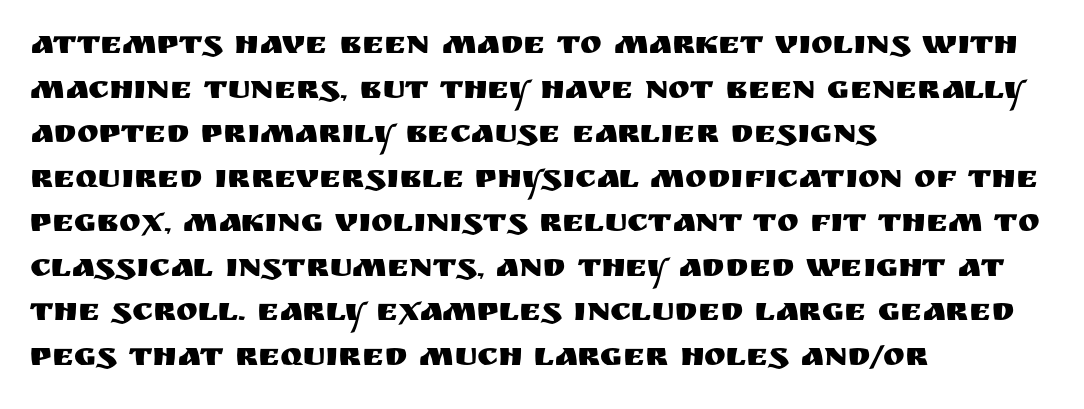
{"serif": "no", "italic": "no", "width": "normal", "stroke_contrast": "medium", "x_height": "large", "monospaced": "no", "underline": "no", "align": "left", "line_spacing": "normal", "line_spacing_ratio": 1.35, "letter_spacing": "normal", "letter_spacing_em": 0.0, "glyph_px": 33}
